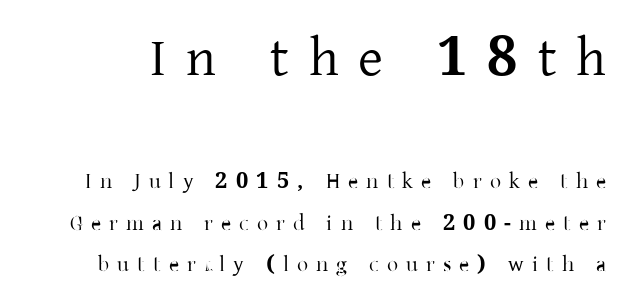
Horizontal bands of white between lines are thick stripes. You can tell from the footed stems that serif type was used. This layout puts the oversized block above and the modest block below. Any mark beneath the type? The region is blank. Short note: letters widely spaced.
